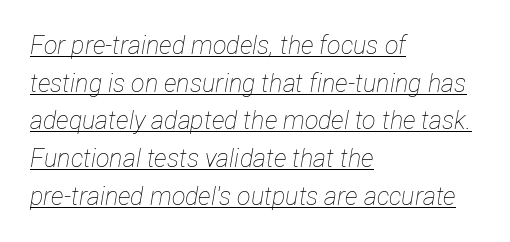
Line beginnings align vertically; line endings do not. In terms of posture, this sample is oblique. Regular leading. Compared with a typical body face, this is equally light or lighter still. You can see a thin bar hugging the bottom of the glyphs.
